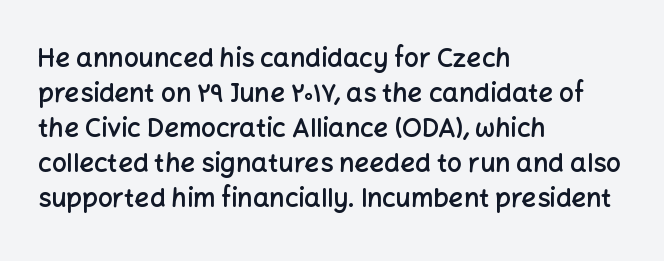
Tracking here is standard; glyphs follow each other at the usual distance. Posture: vertical. This block has exactly the height ordinary leading produces. On the weight axis this lands at semibold, roughly 600. Underline: absent. The rag falls on the right side of this text block.
